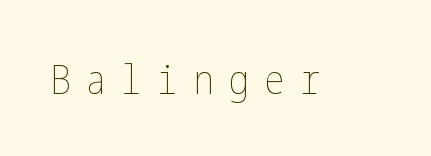
Q: Is the text bold? A: No.
Q: Is the text italic (slanted)? A: No, it is upright.
Q: Is the text underlined? A: No.
Q: Is the spacing between letters normal or unusually wide? A: Unusually wide.
Q: Width (condensed, normal, or wide)? A: Condensed.
Q: Stroke contrast? A: Low.
Q: x-height? A: Medium.
